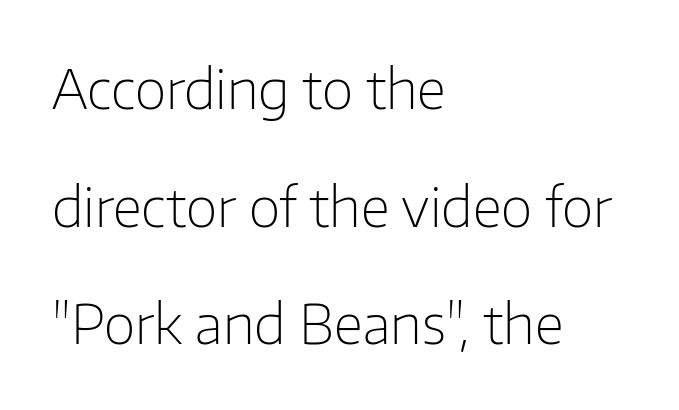
Q: Is the text bold? A: No.
Q: Is the text italic (slanted)? A: No, it is upright.
Q: Is the typeface a serif or a sans-serif typeface? A: Sans-serif.
Q: Is the text underlined? A: No.
Q: How is the paragraph aligned? A: Left-aligned.
Q: Is the spacing between letters normal or unusually wide? A: Normal.
Q: Is the spacing between lines tight, normal or loose? A: Loose.
Q: Width (condensed, normal, or wide)? A: Normal.
Q: Stroke contrast? A: Low.
Q: x-height? A: Medium.
Q: Monospaced? A: No.
